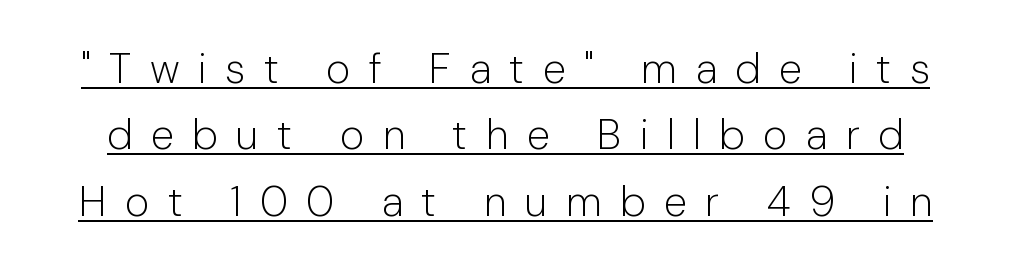
The image shows 42 px light sans-serif type, upright; set normal line spacing (1.58x), unusually wide letter spacing (+0.44 em), underlined; low stroke contrast and a medium x-height.
